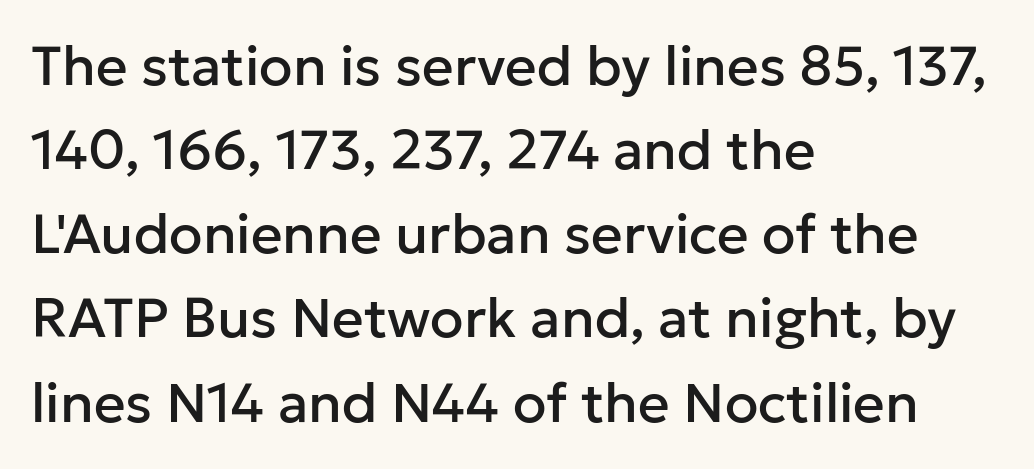
This rendering leaves character spacing at its baseline value. The area under the type is left untouched. The rendering anchors every line to the left-hand side. Spacing verdict: proportional, widths tailored to each character.
